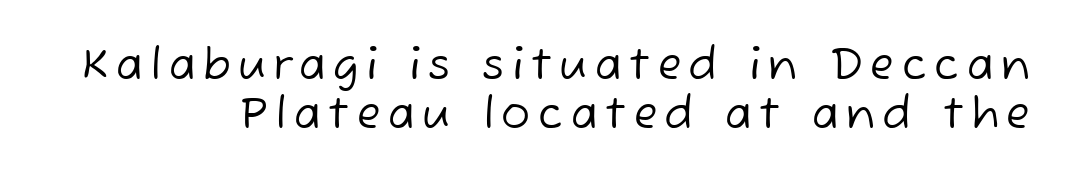
Q: Is the text bold? A: No.
Q: Is the typeface a serif or a sans-serif typeface? A: Sans-serif.
Q: Is the text underlined? A: No.
Q: Is the spacing between lines tight, normal or loose? A: Tight.
Q: Width (condensed, normal, or wide)? A: Normal.
Q: Stroke contrast? A: Low.
Q: x-height? A: Medium.
Q: Monospaced? A: No.
